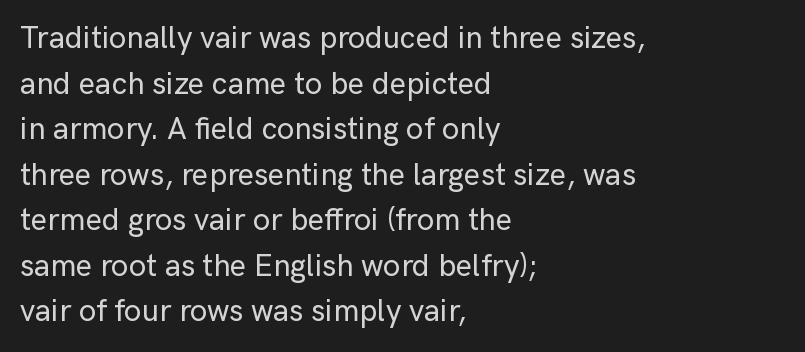
Standard letterfit; no display-style spreading of the glyphs. Looks like regular typesetting: each glyph gets only the width it needs. Bare-footed words on every line. Serifs: no, the terminals of the letterforms are clean. The ragged edge is on the right, which tells us the setting is flush left.
